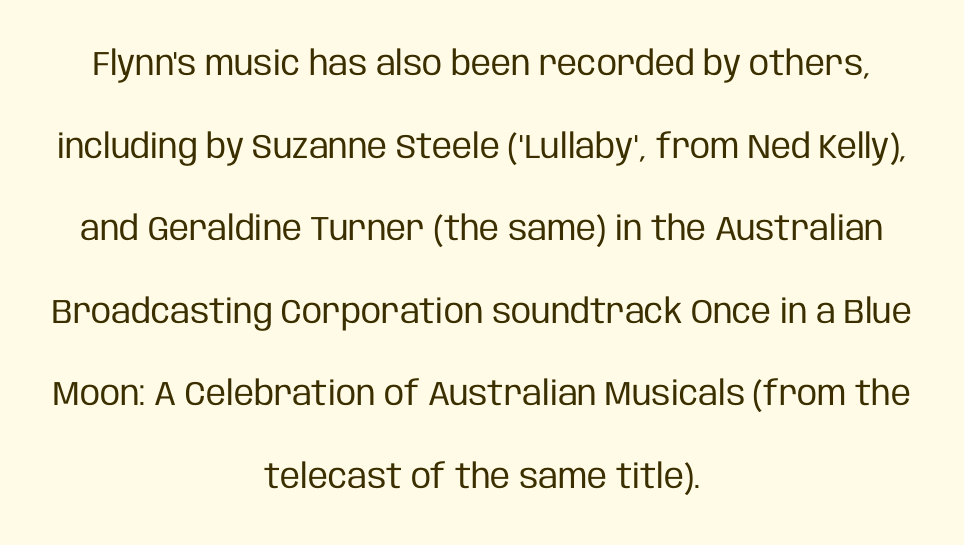
A typesetter would call this zero additional tracking. Reading down the column, the eye jumps a long way to each next line. No word sits above an underline. Alignment: centered. Look at the bottom of the vertical strokes: they stop flat, with no serifs.
